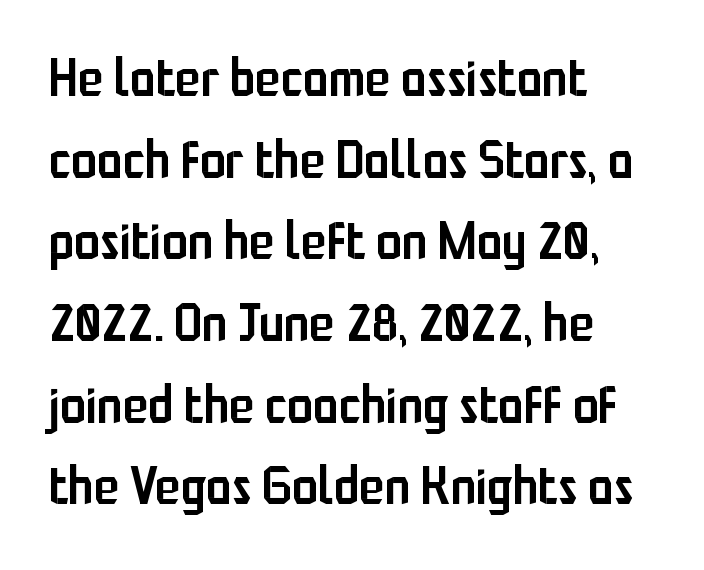
Look at the stroke-to-counter ratio: somewhat heavy, a semibold. Line beginnings align vertically; line endings do not. Vertically, the passage feels balanced, rows spaced as you'd expect. Here the designer chose a conventional face with non-uniform glyph widths. The letters stand straight up with perfectly vertical stems.
